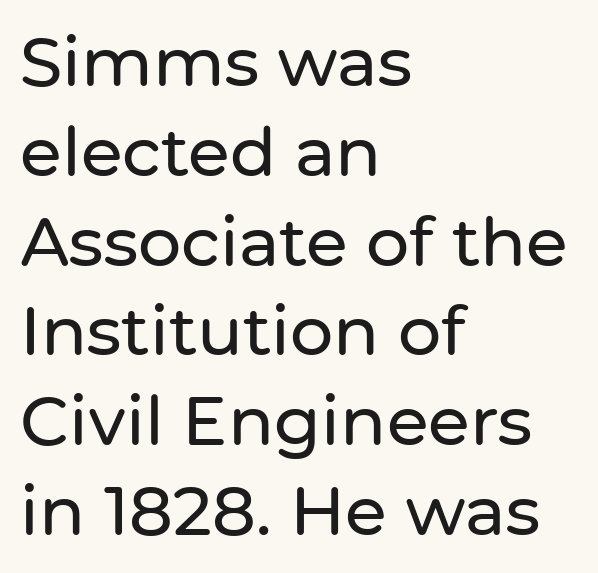
The image shows 68 px sans-serif type, upright; set left-aligned, normal line spacing (1.32x), normal letter spacing, not underlined; low stroke contrast and a medium x-height.
